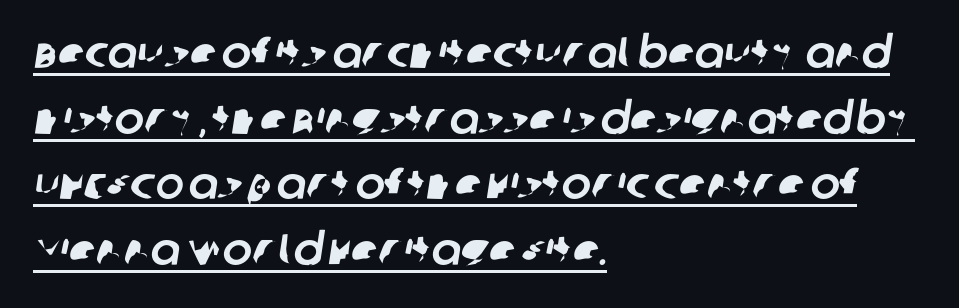
The image shows 44 px sans-serif type; set left-aligned, normal line spacing (1.49x), normal letter spacing, underlined; low stroke contrast and a large x-height.
